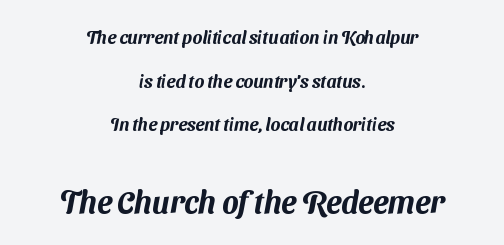
The image shows 31 px sans-serif type; set centered, loose line spacing (2.43x), normal letter spacing, not underlined; the second (bottom) block is 1.72x larger; medium stroke contrast and a medium x-height.
